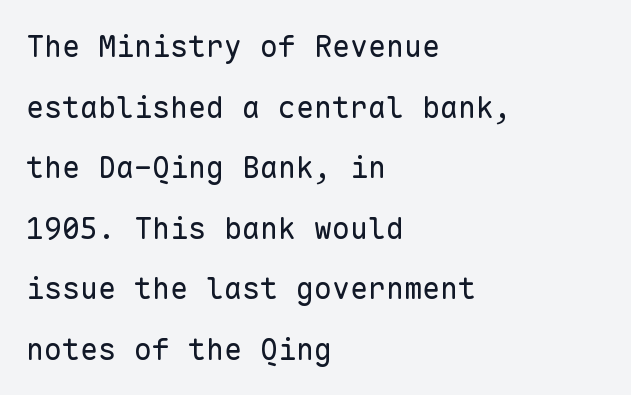
{"serif": "no", "italic": "no", "bold": "no", "weight": "regular", "width": "normal", "stroke_contrast": "low", "x_height": "medium", "monospaced": "yes", "underline": "no", "align": "left", "line_spacing": "loose", "line_spacing_ratio": 2.02, "letter_spacing": "normal", "letter_spacing_em": 0.0, "glyph_px": 30}
